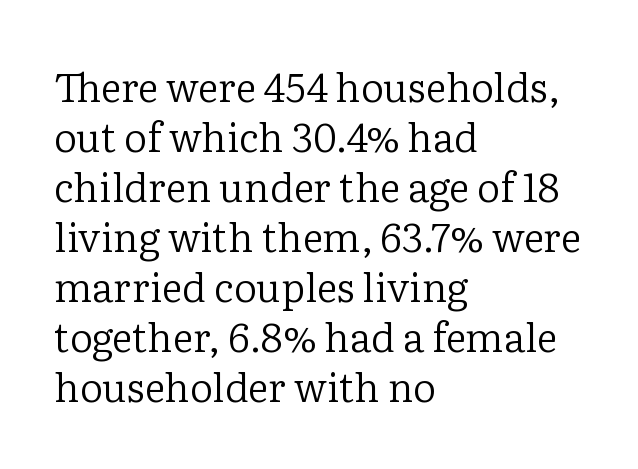
Q: Is the text bold? A: No.
Q: Is the text italic (slanted)? A: No, it is upright.
Q: Is the typeface a serif or a sans-serif typeface? A: Serif.
Q: Is the text underlined? A: No.
Q: How is the paragraph aligned? A: Left-aligned.
Q: Is the spacing between letters normal or unusually wide? A: Normal.
Q: Is the spacing between lines tight, normal or loose? A: Normal.
Q: Width (condensed, normal, or wide)? A: Normal.
Q: Stroke contrast? A: Low.
Q: x-height? A: Medium.
Q: Monospaced? A: No.
